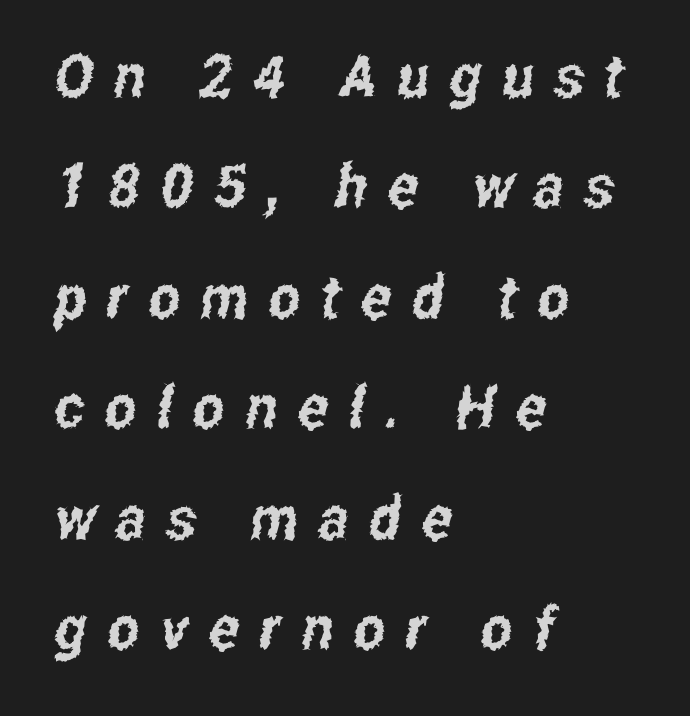
The letters carry no serifs — their stems end cleanly without finishing strokes. Underlining? Definitely not there. The passage shown is typed in a proportional face where columns would drift. Line beginnings align vertically; line endings do not.
